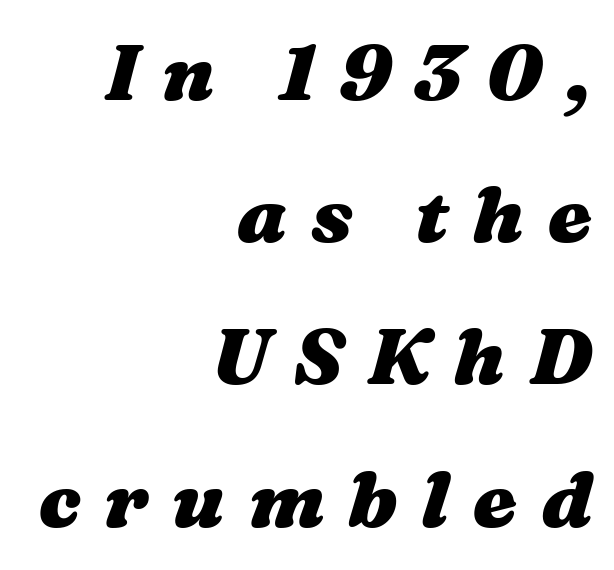
Q: Is the text bold? A: Yes.
Q: Is the text italic (slanted)? A: Yes, it leans right by about 16 degrees.
Q: Is the text underlined? A: No.
Q: How is the paragraph aligned? A: Right-aligned.
Q: Is the spacing between letters normal or unusually wide? A: Unusually wide.
Q: Width (condensed, normal, or wide)? A: Wide.
Q: Stroke contrast? A: Medium.
Q: x-height? A: Medium.
Q: Monospaced? A: No.
